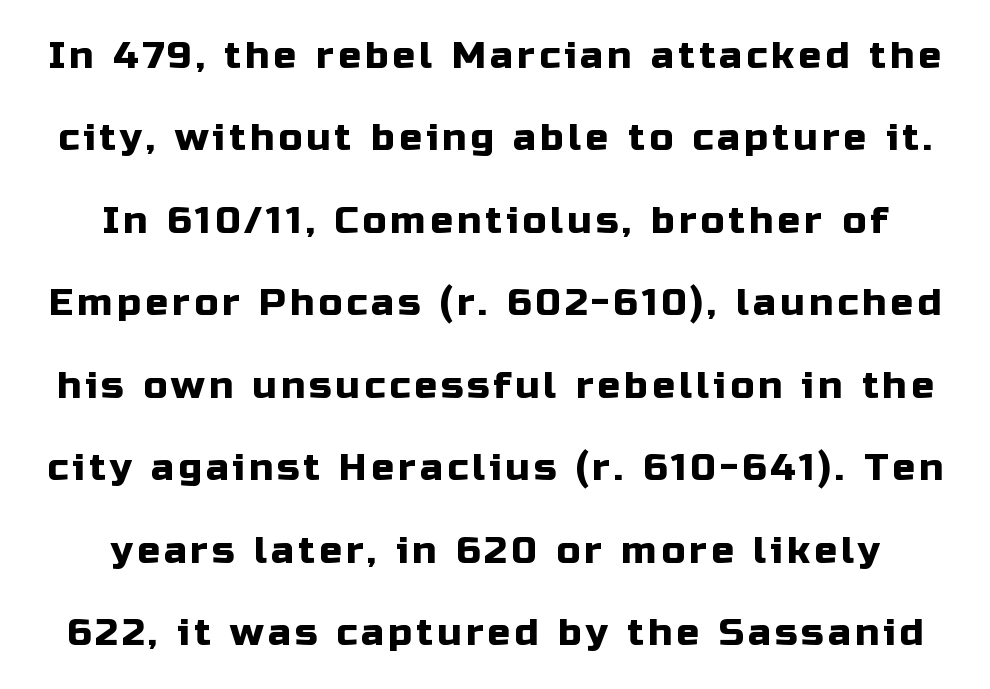
Q: Is the text italic (slanted)? A: No, it is upright.
Q: Is the typeface a serif or a sans-serif typeface? A: Sans-serif.
Q: Is the text underlined? A: No.
Q: How is the paragraph aligned? A: Centered.
Q: Is the spacing between lines tight, normal or loose? A: Loose.
Q: Width (condensed, normal, or wide)? A: Normal.
Q: Stroke contrast? A: Low.
Q: x-height? A: Medium.
Q: Monospaced? A: No.
